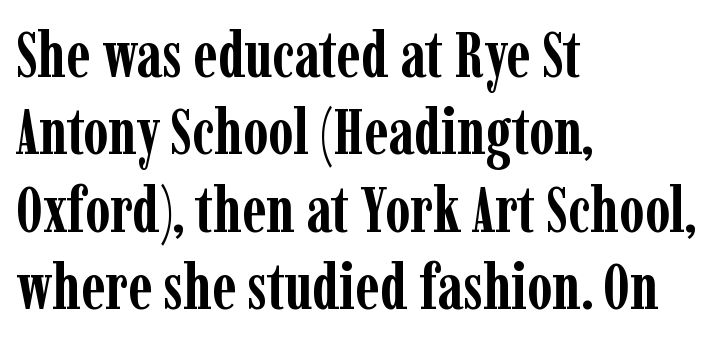
The image shows 64 px semibold, condensed serif type, upright; set left-aligned, line spacing 1.21x, normal letter spacing, not underlined; low stroke contrast and a medium x-height.
